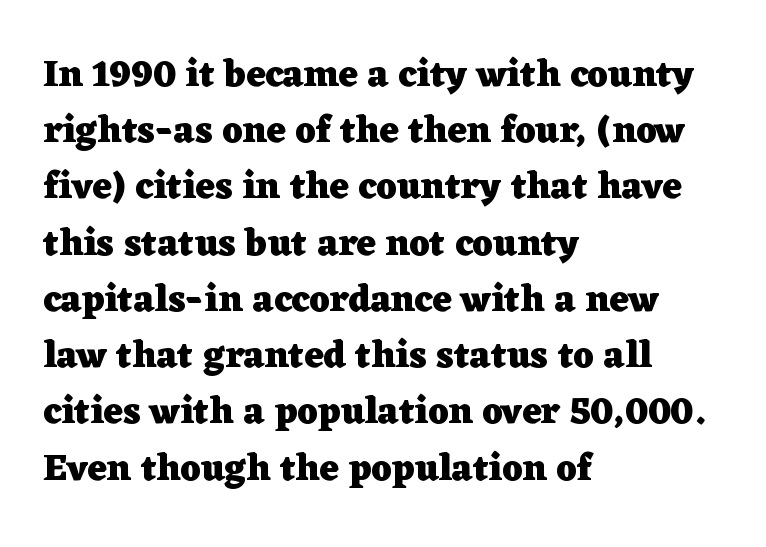
Q: Is the text bold? A: Yes.
Q: Is the text italic (slanted)? A: No, it is upright.
Q: Is the typeface a serif or a sans-serif typeface? A: Serif.
Q: Is the text underlined? A: No.
Q: How is the paragraph aligned? A: Left-aligned.
Q: Is the spacing between letters normal or unusually wide? A: Normal.
Q: Is the spacing between lines tight, normal or loose? A: Normal.
Q: Width (condensed, normal, or wide)? A: Wide.
Q: Stroke contrast? A: Low.
Q: x-height? A: Medium.
Q: Monospaced? A: No.
